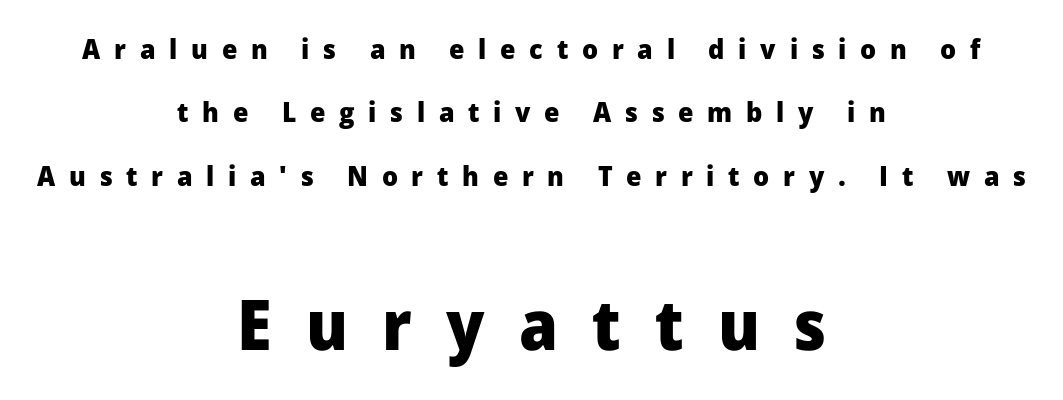
The image shows 70 px heavy sans-serif type, upright; set centered, loose line spacing (2.26x), unusually wide letter spacing (+0.49 em), not underlined; the second (bottom) block is 2.5x larger; low stroke contrast and a medium x-height.
